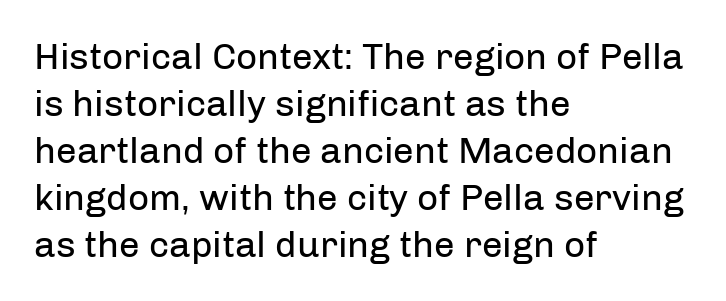
The passage shown is typed in a proportional face where columns would drift. Notice how the stems are strictly vertical — no italics here. The foot of each line stays bare and open. The font is comparable to plain body text, perhaps lighter.
